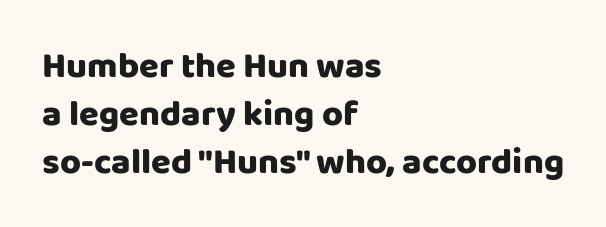
Q: Is the text italic (slanted)? A: No, it is upright.
Q: Is the typeface a serif or a sans-serif typeface? A: Sans-serif.
Q: Is the text underlined? A: No.
Q: How is the paragraph aligned? A: Left-aligned.
Q: Is the spacing between letters normal or unusually wide? A: Normal.
Q: Is the spacing between lines tight, normal or loose? A: Normal.
Q: Width (condensed, normal, or wide)? A: Normal.
Q: Stroke contrast? A: Low.
Q: x-height? A: Large.
Q: Monospaced? A: No.
